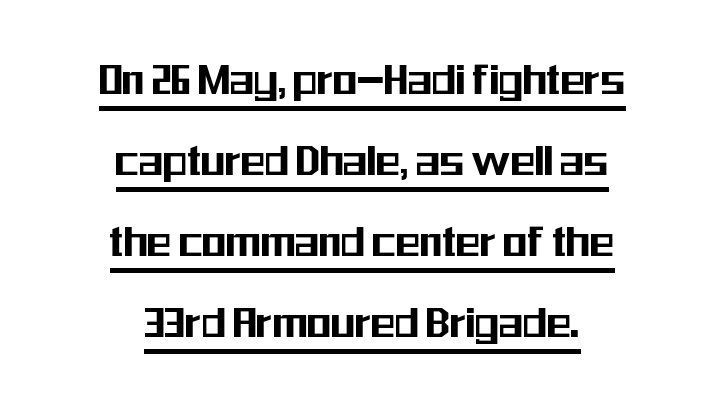
The typesetter chose a symmetrical, centered arrangement here. The letters stand upright; this is a roman face. Is this a sans? Yes — the strokes have no serifs. Does extra space separate the letters? No, they use regular spacing. Leading matches the norm, producing a regular column. Character widths vary here, with narrow letters taking less room than wide ones.
